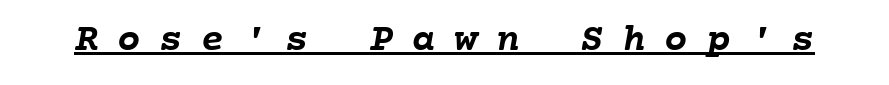
Q: Is the text bold? A: Yes.
Q: Is the text underlined? A: Yes.
Q: Is the spacing between letters normal or unusually wide? A: Unusually wide.
Q: Width (condensed, normal, or wide)? A: Normal.
Q: Stroke contrast? A: Low.
Q: x-height? A: Medium.
Q: Monospaced? A: Yes.
